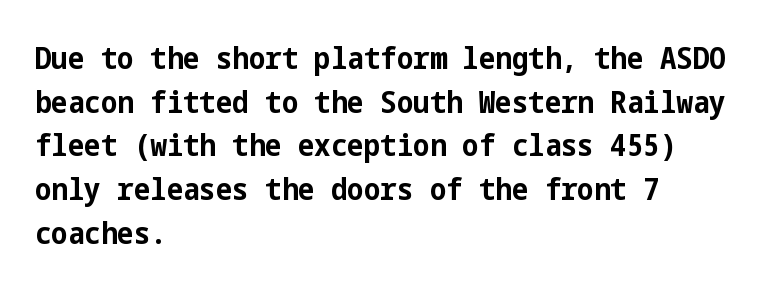
{"serif": "no", "italic": "no", "bold": "yes", "weight": "bold", "width": "condensed", "stroke_contrast": "low", "x_height": "medium", "underline": "no", "align": "left", "line_spacing": "normal", "line_spacing_ratio": 1.41, "letter_spacing": "normal", "letter_spacing_em": 0.0, "glyph_px": 31}
